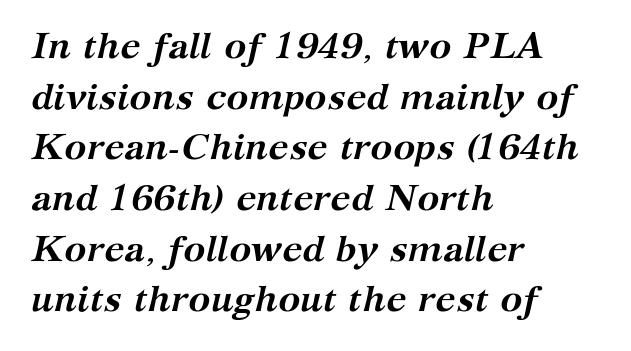
The image shows 37 px semibold serif type, italic (leaning right); set left-aligned, normal line spacing (1.37x), normal letter spacing, not underlined; medium stroke contrast and a medium x-height.
